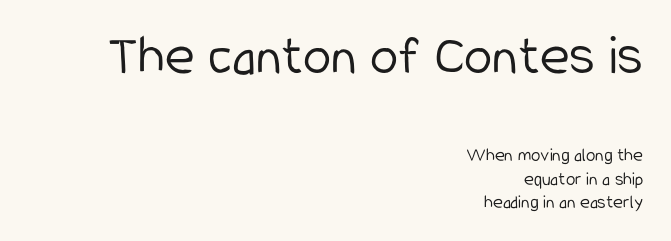
{"serif": "no", "italic": "no", "bold": "no", "weight": "light", "width": "condensed", "stroke_contrast": "low", "x_height": "medium", "monospaced": "no", "underline": "no", "align": "right", "line_spacing": "normal", "line_spacing_ratio": 1.25, "letter_spacing": "normal", "letter_spacing_em": 0.0, "larger_block": "first", "size_ratio": 3.0, "glyph_px": 57}
